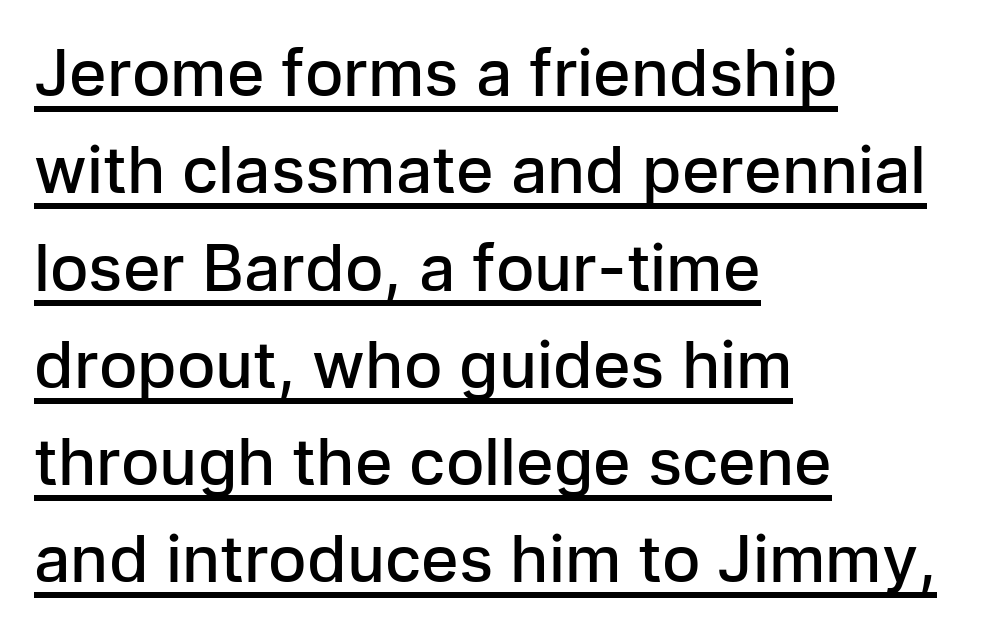
{"serif": "no", "italic": "no", "bold": "semi", "weight": "semibold", "width": "normal", "stroke_contrast": "low", "x_height": "medium", "monospaced": "no", "underline": "yes", "align": "left", "line_spacing": "normal", "line_spacing_ratio": 1.52, "letter_spacing": "normal", "letter_spacing_em": 0.0, "glyph_px": 64}
